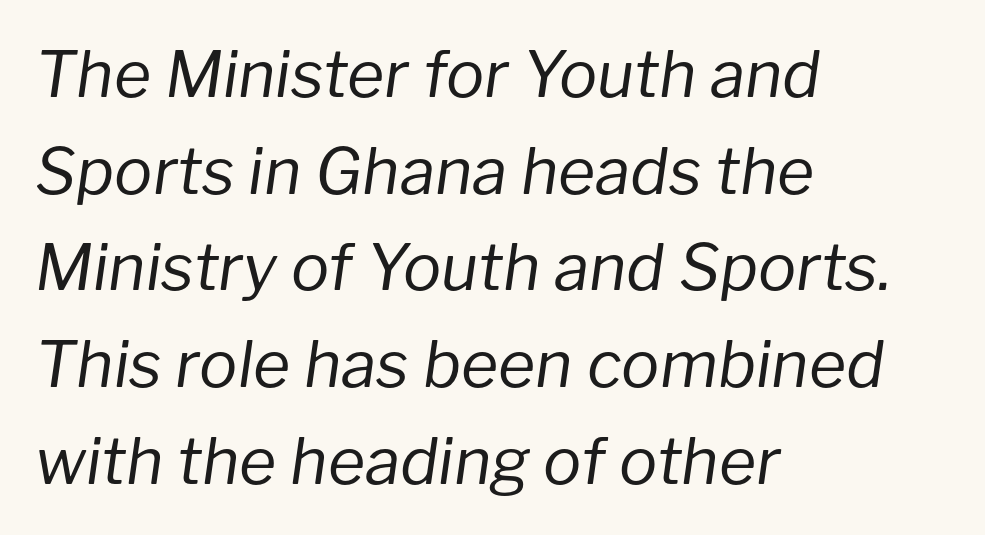
Line spacing here is normal. The font's italic variant was chosen for this text. In CSS terms this would be text-align: left. Compared with a typical body face, this is equally light or lighter still.
